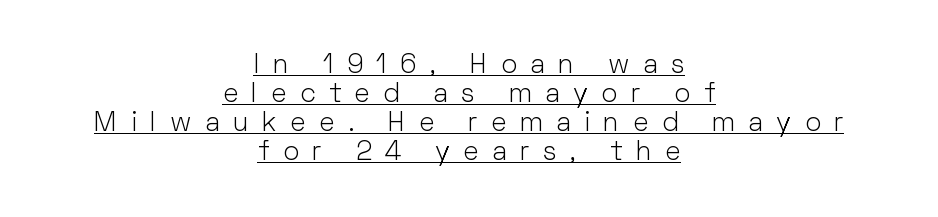
{"italic": "no", "bold": "no", "underline": "yes", "align": "center", "line_spacing": "tight", "line_spacing_ratio": 1.07, "letter_spacing": "wide", "letter_spacing_em": 0.5, "glyph_px": 27}
